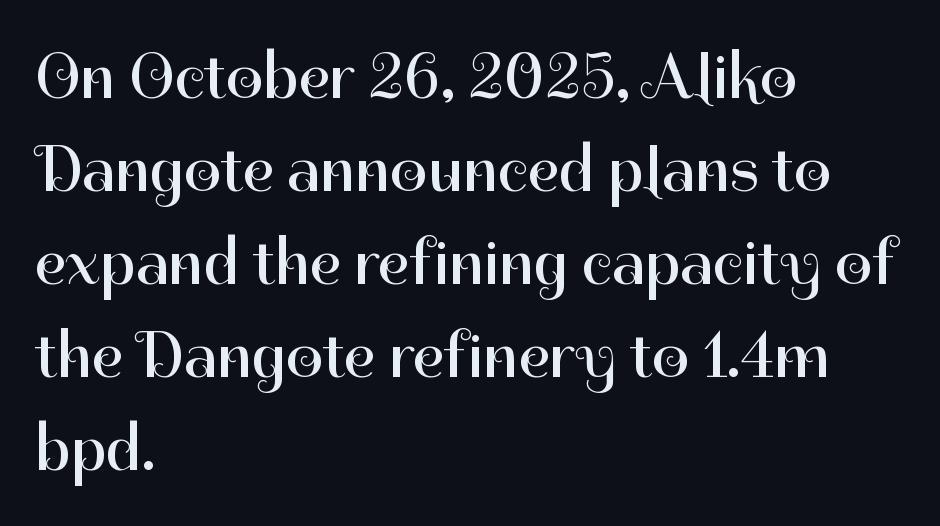
The image shows 66 px regular-weight sans-serif type, upright; set left-aligned, normal line spacing (1.41x), normal letter spacing, not underlined; high stroke contrast and a medium x-height.
